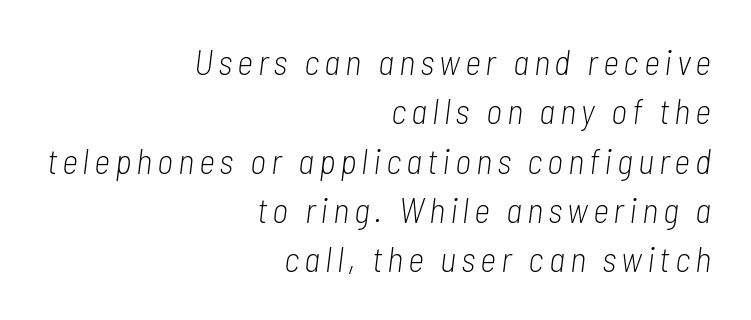
The image shows 35 px light, condensed type, italic (leaning right); set right-aligned, normal line spacing (1.41x), not underlined; low stroke contrast and a medium x-height.
